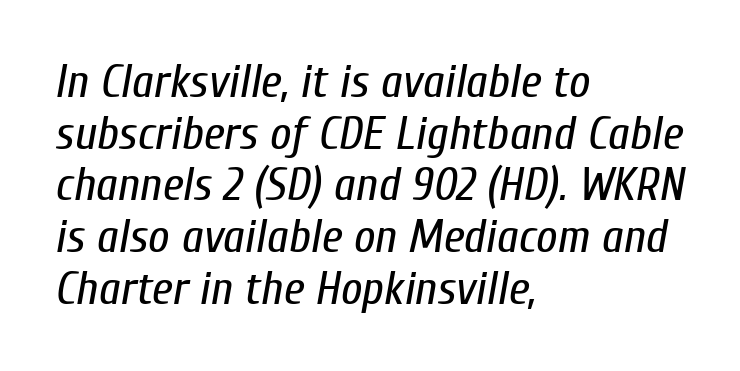
The image shows 47 px regular-weight, condensed type, italic (leaning right); set left-aligned, tight line spacing (1.1x), normal letter spacing, not underlined; low stroke contrast and a medium x-height.
